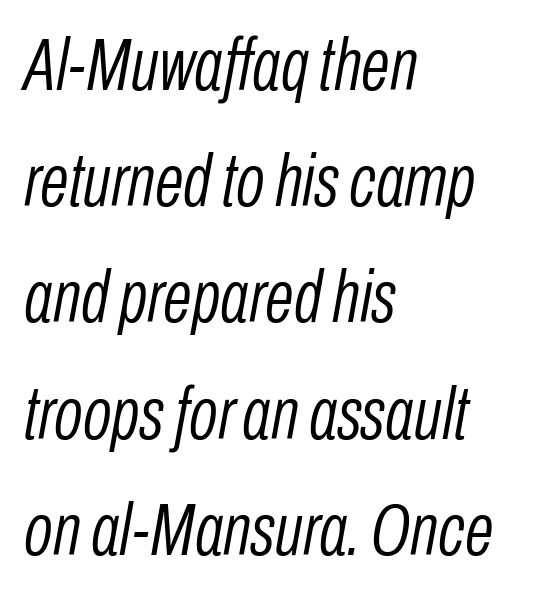
Each word holds together tightly as a unit, with standard inter-letter gaps. Alignment: flush left. Stroke mass is kept to a normal reading level or below. Tall strokes in this sample are angled rather than plumb. Do the characters align in a grid? No, the font is proportional.
